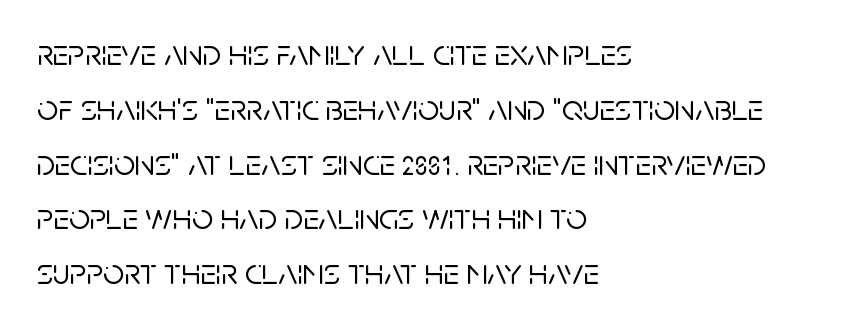
Alignment: flush left. Spacing verdict: proportional, widths tailored to each character. Horizontal bands of white between lines are of average thickness. How are the letters spaced? Ordinarily, with no added tracking.
